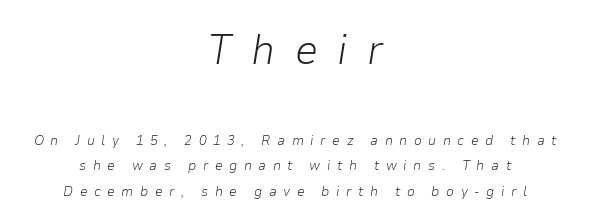
The image shows 42 px light type, italic (leaning right); set centered, line spacing 1.8x, unusually wide letter spacing (+0.47 em), not underlined; the first (top) block is 3.0x larger; low stroke contrast and a medium x-height.
